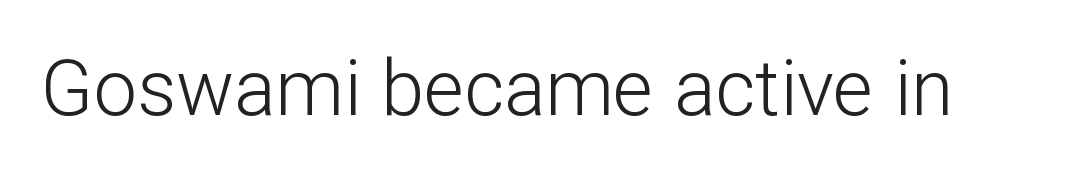
Q: Is the text bold? A: No.
Q: Is the text italic (slanted)? A: No, it is upright.
Q: Is the typeface a serif or a sans-serif typeface? A: Sans-serif.
Q: Is the text underlined? A: No.
Q: Is the spacing between letters normal or unusually wide? A: Normal.
Q: Width (condensed, normal, or wide)? A: Normal.
Q: Stroke contrast? A: Low.
Q: x-height? A: Medium.
Q: Monospaced? A: No.
